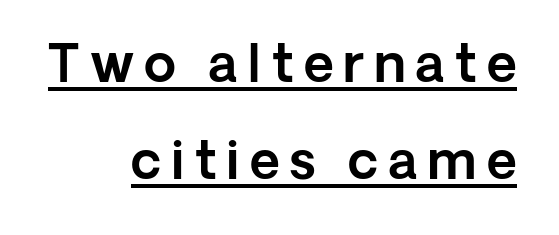
Posture: vertical. The paragraph shown leans on its right margin. You could not count columns in this text — the font is proportionally spaced. The string is rendered with underlining switched on. Look at the bottom of the vertical strokes: they stop flat, with no serifs.
